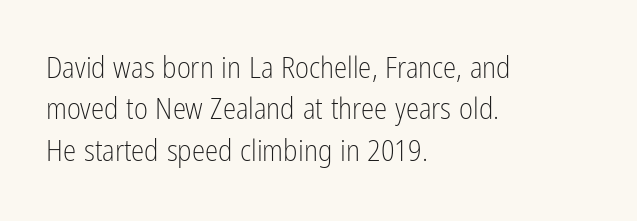
Font category for this specimen: sans-serif. Visually the block forms a straight wall on the left and a jagged coastline on the right. Does the leading feel generous? No, just average. Weight: regular or lighter.
